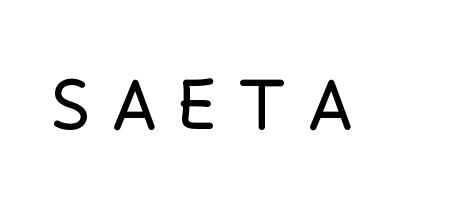
The image shows 69 px sans-serif type, upright; set unusually wide letter spacing (+0.3 em), not underlined; low stroke contrast and a medium x-height.
